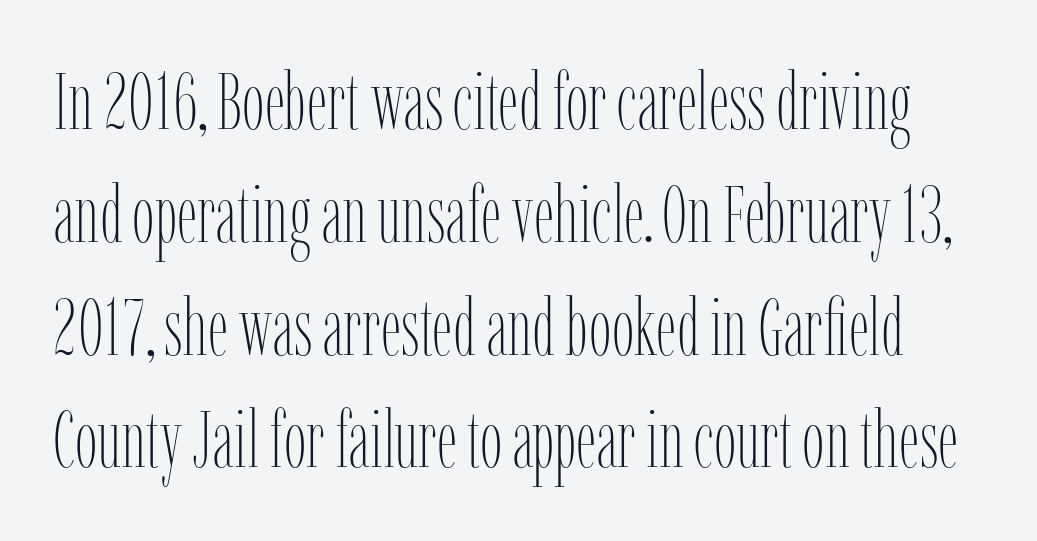
Q: Is the text bold? A: No.
Q: Is the text italic (slanted)? A: No, it is upright.
Q: Is the text underlined? A: No.
Q: Is the spacing between letters normal or unusually wide? A: Normal.
Q: Is the spacing between lines tight, normal or loose? A: Normal.
Q: Width (condensed, normal, or wide)? A: Condensed.
Q: Stroke contrast? A: Low.
Q: x-height? A: Medium.
Q: Monospaced? A: No.
